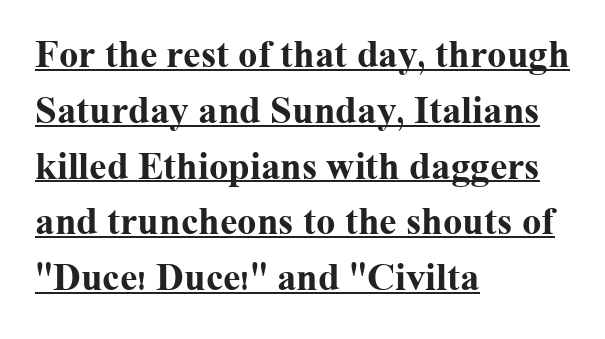
The image shows 39 px bold serif type, upright; set left-aligned, normal line spacing (1.43x), normal letter spacing, underlined; medium stroke contrast and a medium x-height.
